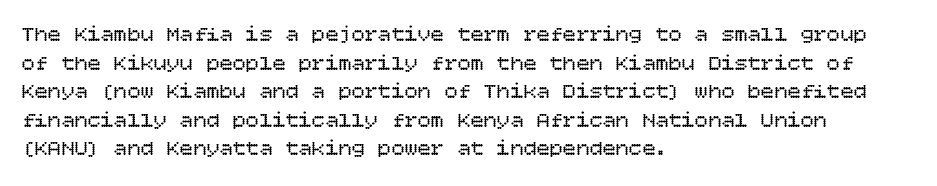
Q: Is the text bold? A: No.
Q: Is the text italic (slanted)? A: No, it is upright.
Q: Is the text underlined? A: No.
Q: How is the paragraph aligned? A: Left-aligned.
Q: Is the spacing between letters normal or unusually wide? A: Normal.
Q: Is the spacing between lines tight, normal or loose? A: Normal.
